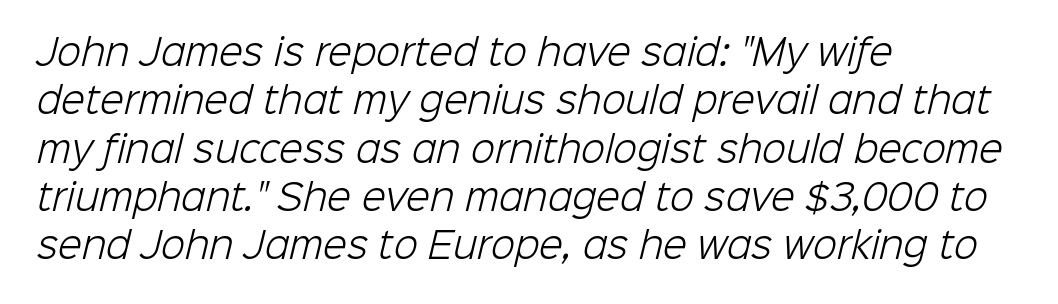
{"serif": "no", "bold": "no", "weight": "light", "width": "normal", "stroke_contrast": "low", "x_height": "medium", "monospaced": "no", "underline": "no", "align": "left", "line_spacing": "normal", "line_spacing_ratio": 1.38, "letter_spacing": "normal", "letter_spacing_em": 0.0, "glyph_px": 35}
